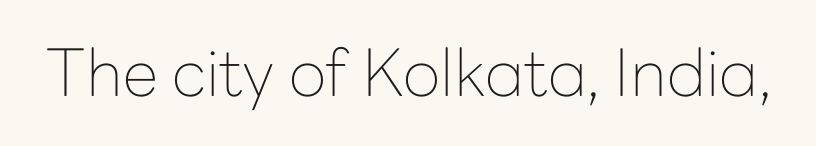
The image shows 65 px thin sans-serif type, upright; set normal letter spacing, not underlined; low stroke contrast and a medium x-height.
